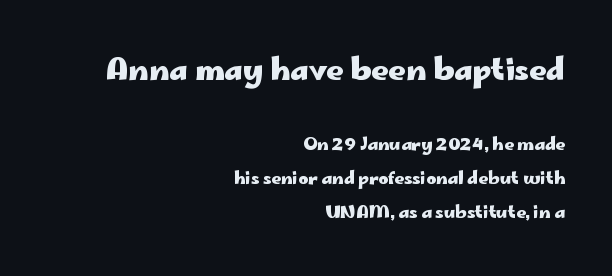
Q: Is the text bold? A: Yes.
Q: Is the text italic (slanted)? A: No, it is upright.
Q: Is the typeface a serif or a sans-serif typeface? A: Sans-serif.
Q: Is the text underlined? A: No.
Q: How is the paragraph aligned? A: Right-aligned.
Q: Is the spacing between letters normal or unusually wide? A: Normal.
Q: Is the spacing between lines tight, normal or loose? A: Loose.
Q: Which block of text is set in a larger size, the first (top) or the second (bottom)? A: The first (top) one.
Q: Width (condensed, normal, or wide)? A: Wide.
Q: Stroke contrast? A: Low.
Q: x-height? A: Small.
Q: Monospaced? A: No.
